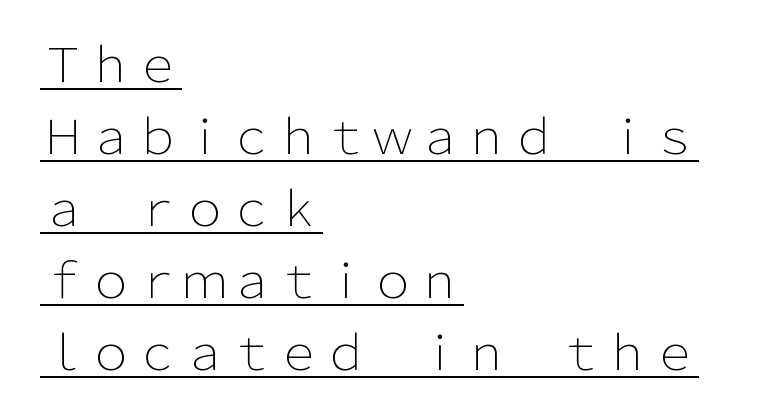
{"serif": "no", "italic": "no", "bold": "no", "weight": "light", "width": "normal", "stroke_contrast": "low", "x_height": "medium", "monospaced": "no", "underline": "yes", "align": "left", "line_spacing": "normal", "line_spacing_ratio": 1.53, "letter_spacing": "normal", "letter_spacing_em": 0.0, "glyph_px": 47}
